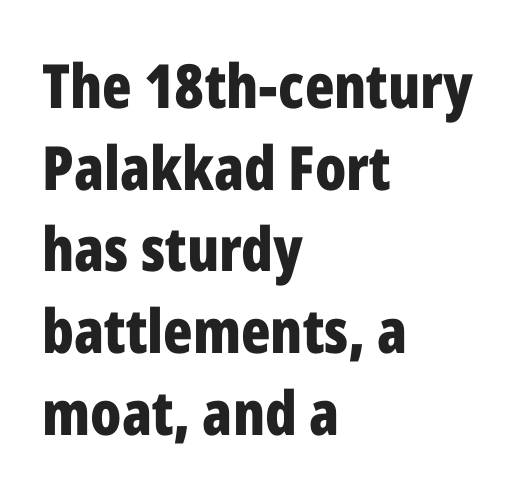
Q: Is the text bold? A: Yes.
Q: Is the text italic (slanted)? A: No, it is upright.
Q: Is the typeface a serif or a sans-serif typeface? A: Sans-serif.
Q: Is the text underlined? A: No.
Q: How is the paragraph aligned? A: Left-aligned.
Q: Is the spacing between letters normal or unusually wide? A: Normal.
Q: Is the spacing between lines tight, normal or loose? A: Normal.
Q: Width (condensed, normal, or wide)? A: Condensed.
Q: Stroke contrast? A: Low.
Q: x-height? A: Medium.
Q: Monospaced? A: No.
